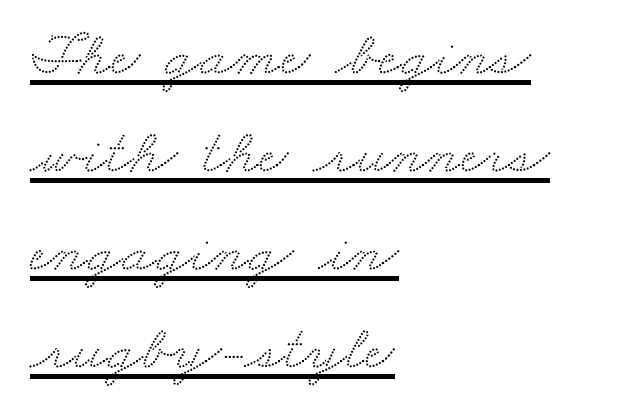
The image shows 64 px wide serif type; set left-aligned, normal line spacing (1.53x), normal letter spacing, underlined; medium stroke contrast and a small x-height.
